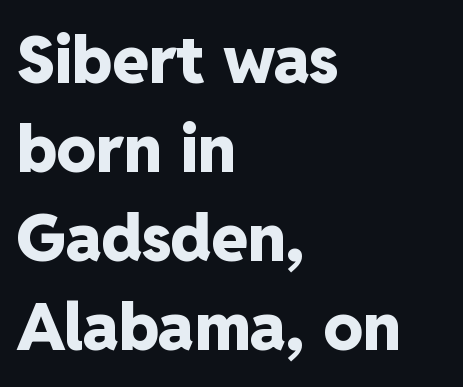
Q: Is the text bold? A: Yes.
Q: Is the text italic (slanted)? A: No, it is upright.
Q: Is the typeface a serif or a sans-serif typeface? A: Sans-serif.
Q: Is the text underlined? A: No.
Q: How is the paragraph aligned? A: Left-aligned.
Q: Is the spacing between letters normal or unusually wide? A: Normal.
Q: Is the spacing between lines tight, normal or loose? A: Normal.
Q: Width (condensed, normal, or wide)? A: Normal.
Q: Stroke contrast? A: Low.
Q: x-height? A: Medium.
Q: Monospaced? A: No.
